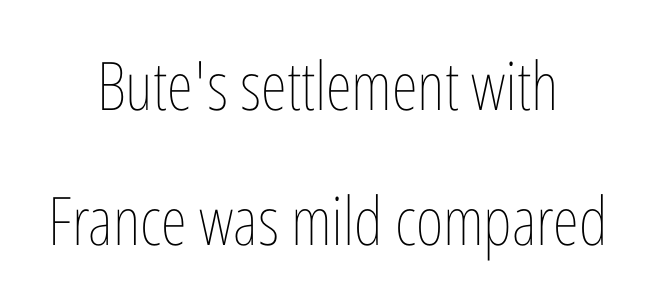
Q: Is the text bold? A: No.
Q: Is the text italic (slanted)? A: No, it is upright.
Q: Is the text underlined? A: No.
Q: How is the paragraph aligned? A: Centered.
Q: Is the spacing between letters normal or unusually wide? A: Normal.
Q: Is the spacing between lines tight, normal or loose? A: Loose.
Q: Width (condensed, normal, or wide)? A: Condensed.
Q: Stroke contrast? A: Low.
Q: x-height? A: Medium.
Q: Monospaced? A: No.
